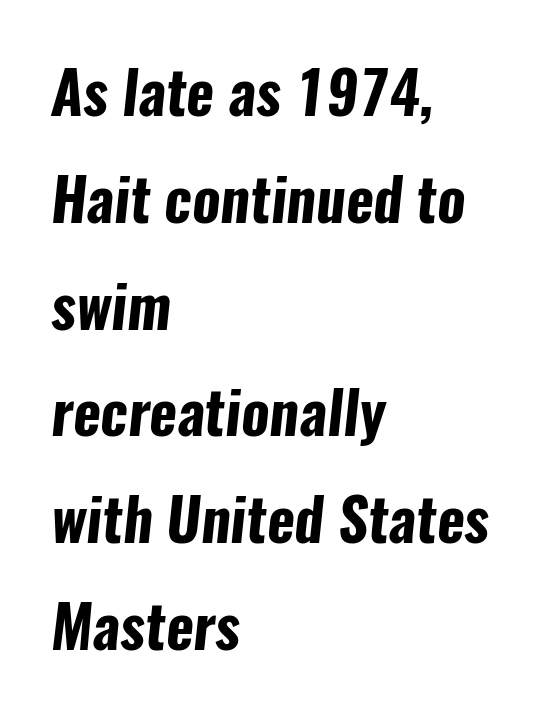
{"serif": "no", "bold": "yes", "weight": "bold", "width": "condensed", "stroke_contrast": "low", "x_height": "medium", "monospaced": "no", "underline": "no", "align": "left", "line_spacing_ratio": 1.81, "letter_spacing": "normal", "letter_spacing_em": 0.0, "glyph_px": 59}
